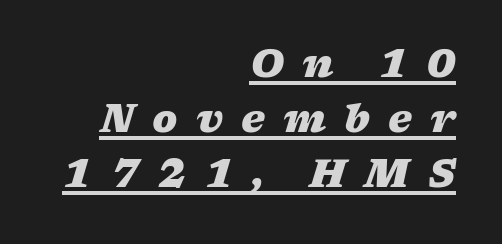
The image shows 38 px heavy, wide type, italic (leaning right); set right-aligned, normal line spacing (1.45x), unusually wide letter spacing (+0.47 em), underlined; low stroke contrast and a medium x-height.
